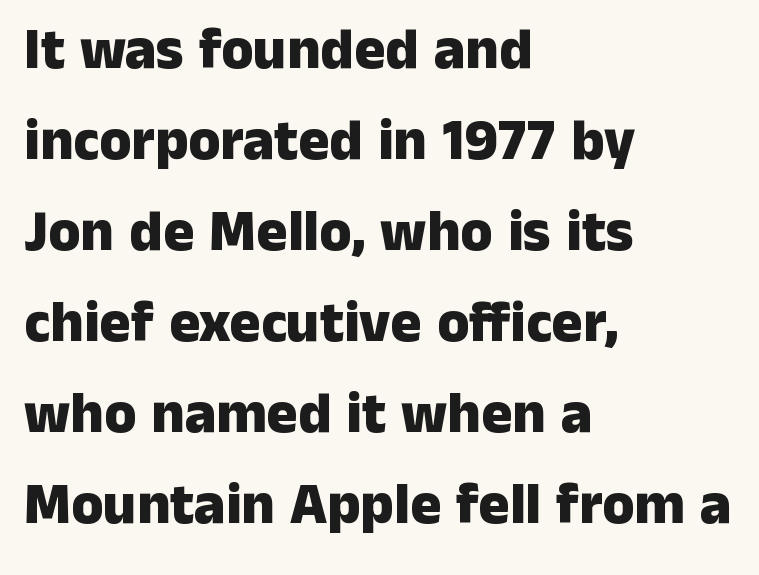
The image shows 58 px heavy sans-serif type, upright; set left-aligned, normal line spacing (1.57x), normal letter spacing, not underlined; low stroke contrast and a medium x-height.
